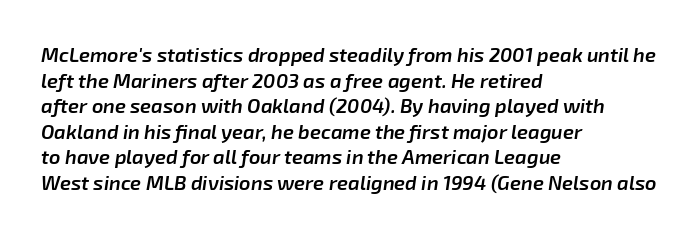
The image shows 20 px text type, italic (leaning right); set left-aligned, normal line spacing (1.28x), normal letter spacing, not underlined.
